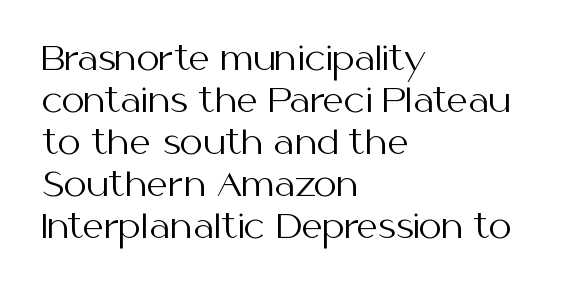
Does the lettering tilt? It doesn't — this is upright. Look at the bottom of the vertical strokes: they stop flat, with no serifs. Tracking value appears to be zero — textbook default spacing. The leading is moderate, giving the passage an even texture. Glance below the letters and you will spot only blank space. The paragraph shown leans on its left margin.
